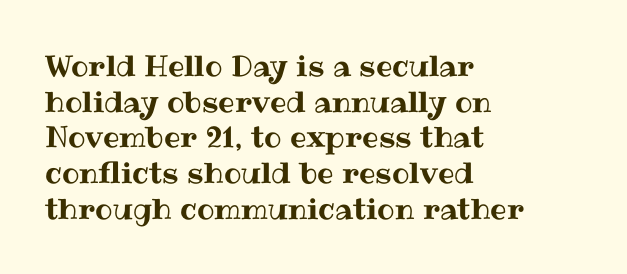
The image shows 29 px text type, upright; set left-aligned, line spacing 1.23x, normal letter spacing, not underlined; medium stroke contrast and a medium x-height.
